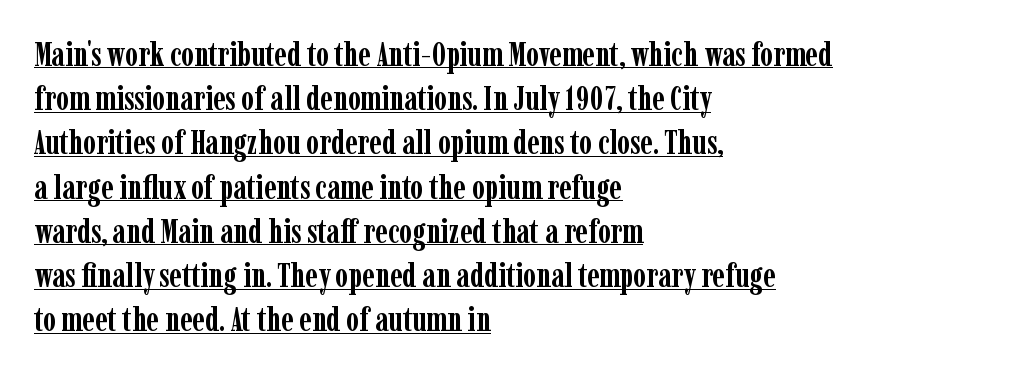
The image shows 33 px semibold, condensed serif type, upright; set left-aligned, normal line spacing (1.34x), normal letter spacing, underlined; low stroke contrast and a medium x-height.
